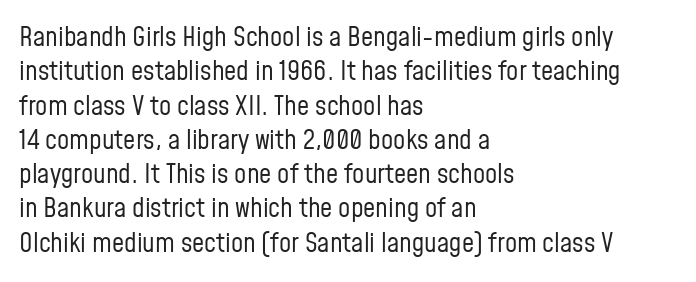
The image shows 27 px text type, upright; set left-aligned, normal line spacing (1.27x), normal letter spacing, not underlined.
